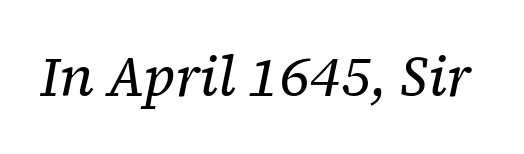
Q: Is the text bold? A: No.
Q: Is the text italic (slanted)? A: Yes, it leans right by about 12 degrees.
Q: Is the typeface a serif or a sans-serif typeface? A: Serif.
Q: Is the text underlined? A: No.
Q: Is the spacing between letters normal or unusually wide? A: Normal.
Q: Width (condensed, normal, or wide)? A: Normal.
Q: Stroke contrast? A: Low.
Q: x-height? A: Medium.
Q: Monospaced? A: No.
